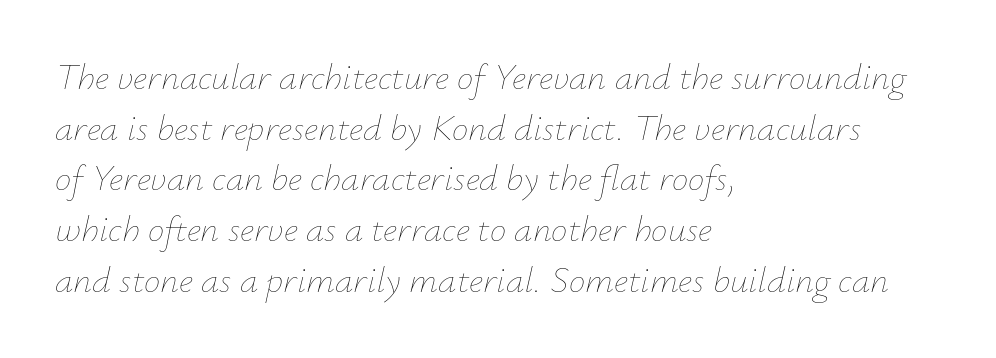
{"italic": "yes", "lean": "right", "slant_degrees": 12, "bold": "no", "weight": "thin", "width": "normal", "stroke_contrast": "low", "x_height": "small", "monospaced": "no", "underline": "no", "align": "left", "line_spacing": "normal", "line_spacing_ratio": 1.37, "letter_spacing": "normal", "letter_spacing_em": 0.0, "glyph_px": 37}
